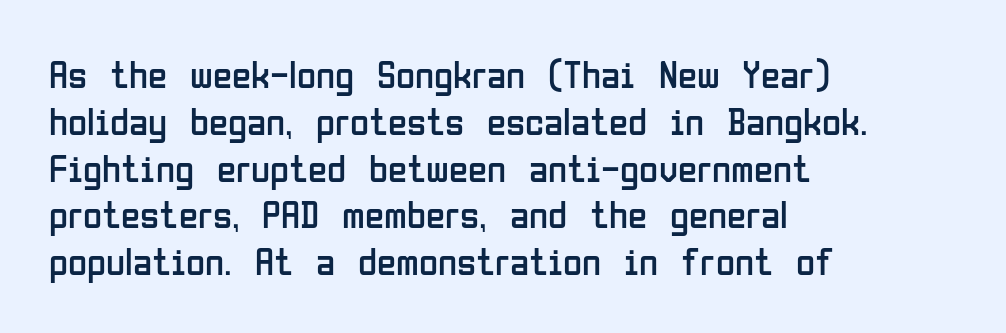
Observe the absence of serifs on each vertical stroke in this sample. It's the straight-up-and-down kind of type. Leftover space on each line is placed entirely after the last word. The letters advance in unequal steps, a hallmark of proportional type. Descenders hang freely into open space. Weight: regular or lighter.
